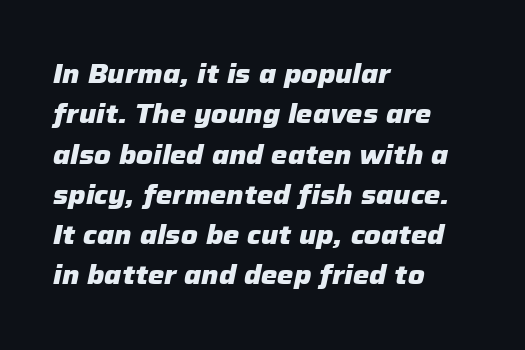
Q: Is the text bold? A: Yes.
Q: Is the text italic (slanted)? A: Yes, it leans right by about 12 degrees.
Q: Is the text underlined? A: No.
Q: How is the paragraph aligned? A: Left-aligned.
Q: Is the spacing between letters normal or unusually wide? A: Normal.
Q: Is the spacing between lines tight, normal or loose? A: Normal.
